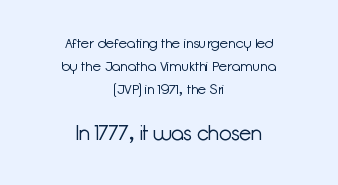
Q: Is the text bold? A: No.
Q: Is the text italic (slanted)? A: No, it is upright.
Q: Is the text underlined? A: No.
Q: How is the paragraph aligned? A: Centered.
Q: Is the spacing between letters normal or unusually wide? A: Normal.
Q: Is the spacing between lines tight, normal or loose? A: Normal.
Q: Which block of text is set in a larger size, the first (top) or the second (bottom)? A: The second (bottom) one.
